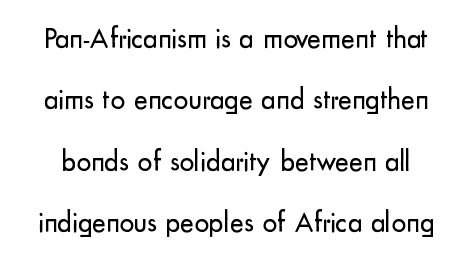
Q: Is the text bold? A: No.
Q: Is the text italic (slanted)? A: No, it is upright.
Q: Is the typeface a serif or a sans-serif typeface? A: Sans-serif.
Q: Is the text underlined? A: No.
Q: Is the spacing between letters normal or unusually wide? A: Normal.
Q: Is the spacing between lines tight, normal or loose? A: Loose.
Q: Width (condensed, normal, or wide)? A: Normal.
Q: Stroke contrast? A: Low.
Q: x-height? A: Small.
Q: Monospaced? A: No.
